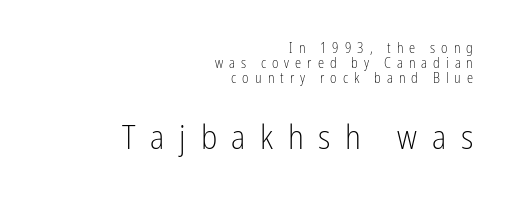
{"serif": "no", "italic": "no", "bold": "no", "weight": "light", "width": "condensed", "stroke_contrast": "low", "x_height": "medium", "monospaced": "no", "underline": "no", "align": "right", "line_spacing": "tight", "line_spacing_ratio": 1.07, "letter_spacing": "wide", "letter_spacing_em": 0.43, "larger_block": "second", "size_ratio": 2.43, "glyph_px": 34}
